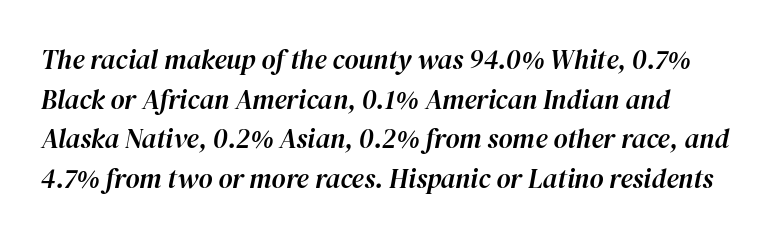
Q: Is the text italic (slanted)? A: Yes, it leans right by about 12 degrees.
Q: Is the text underlined? A: No.
Q: How is the paragraph aligned? A: Left-aligned.
Q: Is the spacing between letters normal or unusually wide? A: Normal.
Q: Is the spacing between lines tight, normal or loose? A: Normal.
